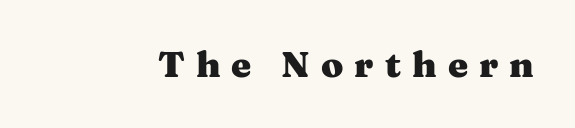
Q: Is the text bold? A: Yes.
Q: Is the text italic (slanted)? A: No, it is upright.
Q: Is the typeface a serif or a sans-serif typeface? A: Serif.
Q: Is the text underlined? A: No.
Q: Is the spacing between letters normal or unusually wide? A: Unusually wide.
Q: Width (condensed, normal, or wide)? A: Wide.
Q: Stroke contrast? A: Medium.
Q: x-height? A: Medium.
Q: Monospaced? A: No.
